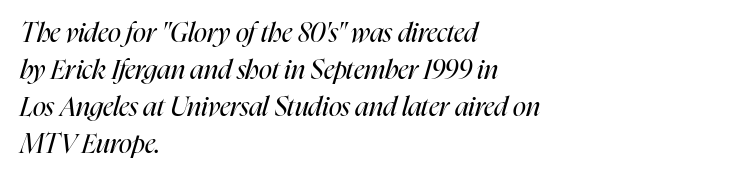
The image shows 27 px text type, italic (leaning right); set left-aligned, normal line spacing (1.37x), normal letter spacing, not underlined.
